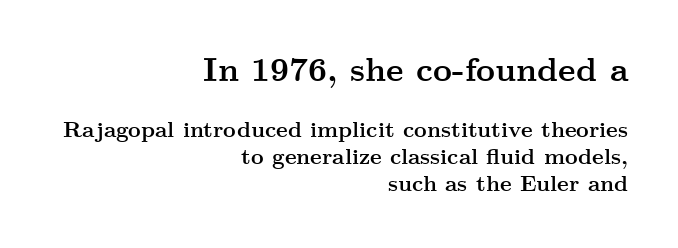
The image shows 33 px semibold, wide serif type, upright; set right-aligned, line spacing 1.21x, normal letter spacing, not underlined; the first (top) block is 1.5x larger; medium stroke contrast and a small x-height.
